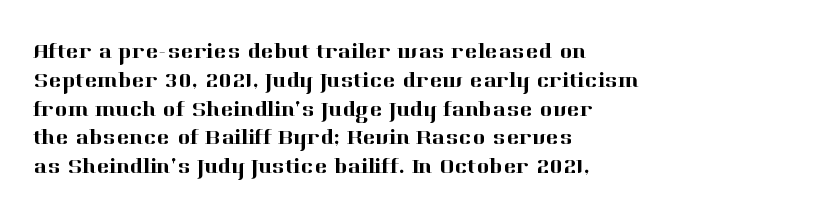
Q: Is the text italic (slanted)? A: No, it is upright.
Q: Is the text underlined? A: No.
Q: How is the paragraph aligned? A: Left-aligned.
Q: Is the spacing between letters normal or unusually wide? A: Normal.
Q: Is the spacing between lines tight, normal or loose? A: Normal.
